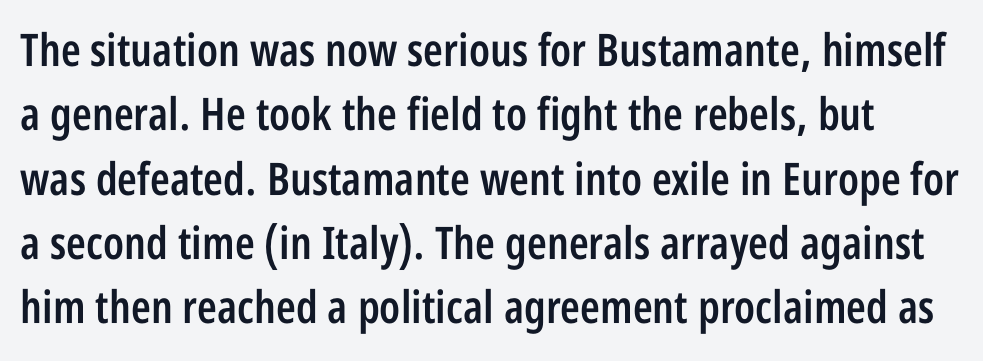
The image shows 45 px semibold, condensed sans-serif type, upright; set normal line spacing (1.43x), normal letter spacing, not underlined; low stroke contrast and a large x-height.
